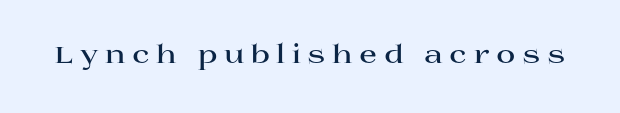
Q: Is the text bold? A: Yes.
Q: Is the text italic (slanted)? A: No, it is upright.
Q: Is the text underlined? A: No.
Q: Is the spacing between letters normal or unusually wide? A: Unusually wide.
